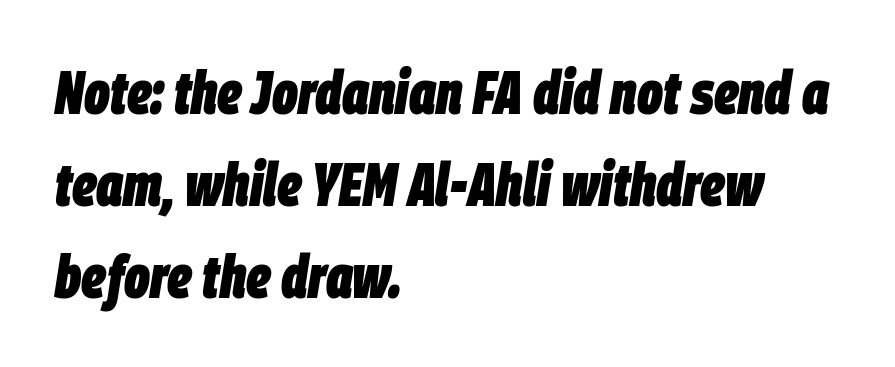
{"italic": "yes", "lean": "right", "slant_degrees": 9, "bold": "yes", "weight": "heavy", "width": "condensed", "stroke_contrast": "low", "x_height": "large", "monospaced": "no", "underline": "no", "align": "left", "line_spacing": "normal", "line_spacing_ratio": 1.53, "letter_spacing": "normal", "letter_spacing_em": 0.0, "glyph_px": 60}
